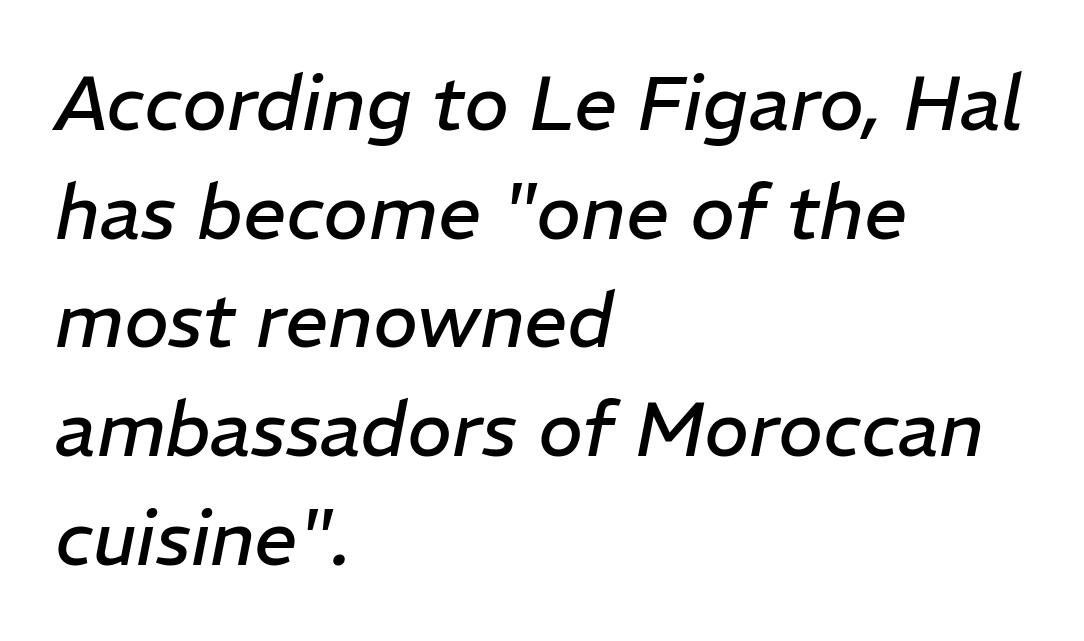
If you drew a line through each stem, it would be angled. This rendering uses left alignment, leaving the right contour irregular. Observe the ordinary spacing: letters are neighbours, not strangers. The lines sit at an ordinary, default distance from one another. The foot of each line stays bare and open.
